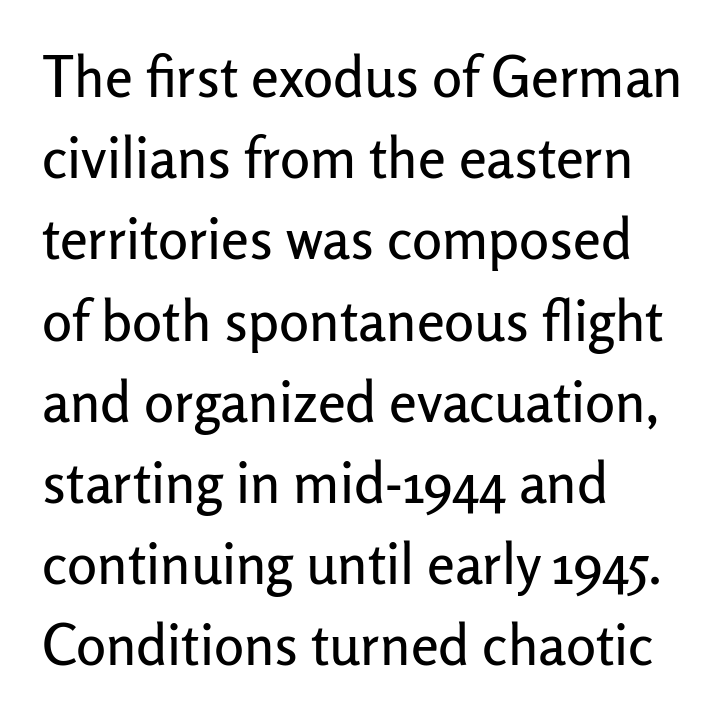
{"serif": "no", "italic": "no", "width": "normal", "stroke_contrast": "low", "x_height": "medium", "monospaced": "no", "underline": "no", "align": "left", "line_spacing": "normal", "line_spacing_ratio": 1.45, "letter_spacing": "normal", "letter_spacing_em": 0.0, "glyph_px": 56}
